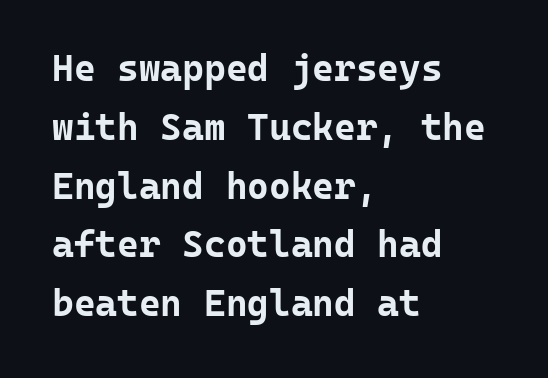
Students, observe: this is what conventionally led text looks like. Casual observation: everything's shoved over to the left. Inter-character spacing is left at the font's built-in metrics. This sample uses an upright cut, with every glyph sitting square on the baseline.
